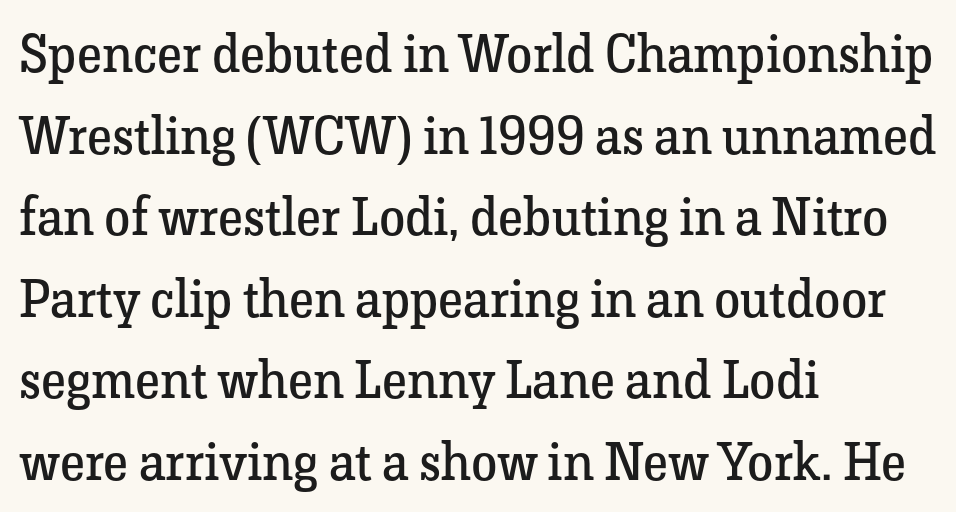
The image shows 53 px regular-weight serif type, upright; set left-aligned, normal line spacing (1.54x), normal letter spacing, not underlined; low stroke contrast and a medium x-height.
